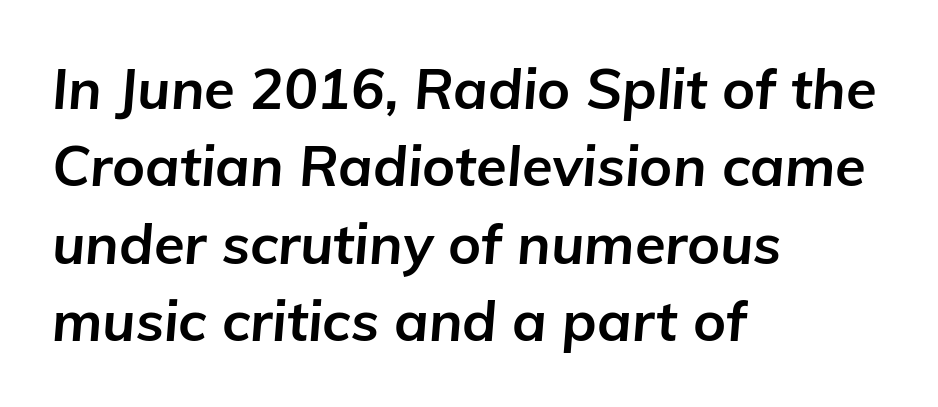
Q: Is the text bold? A: Yes.
Q: Is the text italic (slanted)? A: Yes, it leans right by about 5 degrees.
Q: Is the text underlined? A: No.
Q: How is the paragraph aligned? A: Left-aligned.
Q: Is the spacing between letters normal or unusually wide? A: Normal.
Q: Is the spacing between lines tight, normal or loose? A: Normal.
Q: Width (condensed, normal, or wide)? A: Normal.
Q: Stroke contrast? A: Low.
Q: x-height? A: Medium.
Q: Monospaced? A: No.
